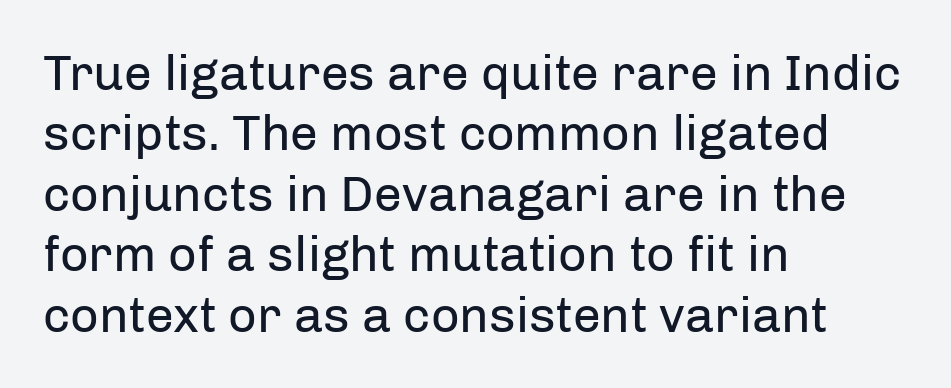
{"serif": "no", "italic": "no", "bold": "no", "weight": "regular", "width": "normal", "stroke_contrast": "low", "x_height": "medium", "monospaced": "no", "underline": "no", "align": "left", "line_spacing_ratio": 1.21, "letter_spacing": "normal", "letter_spacing_em": 0.0, "glyph_px": 50}
